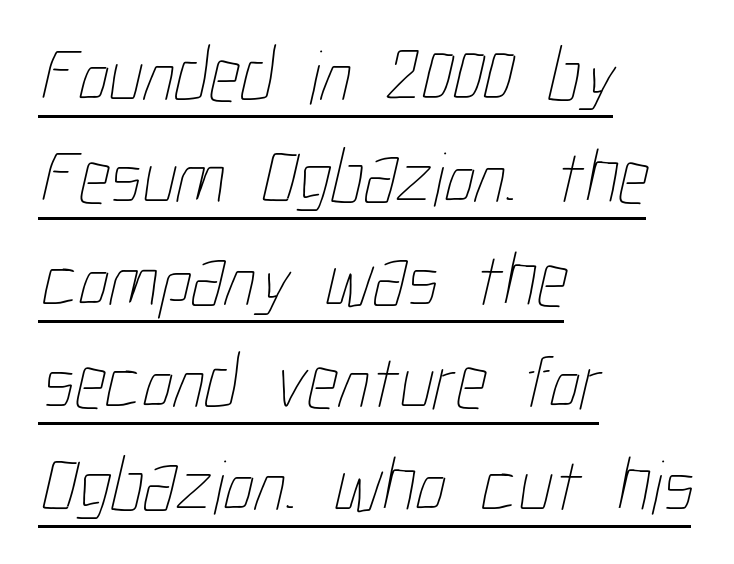
Is the stroke heavy? The answer is a plain regular-or-lighter. The passage shown is typed in a proportional face where columns would drift. Compared with typical body copy, the letter spacing here is the same. A student would call this left alignment; a typographer would say flush left, rag right. A baseline rule has been typeset under these characters.
